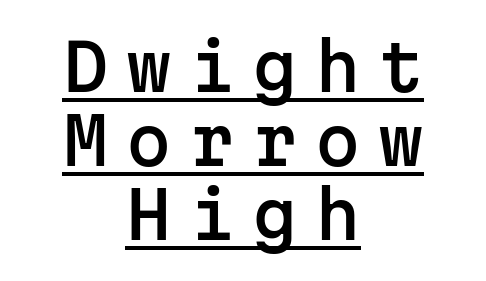
Designer's note — italics off, roman on. Spacing between characters has been opened up far beyond the box default. Spacing verdict: monospaced, one width for all characters. Casual observation: everything's sitting right in the middle.
